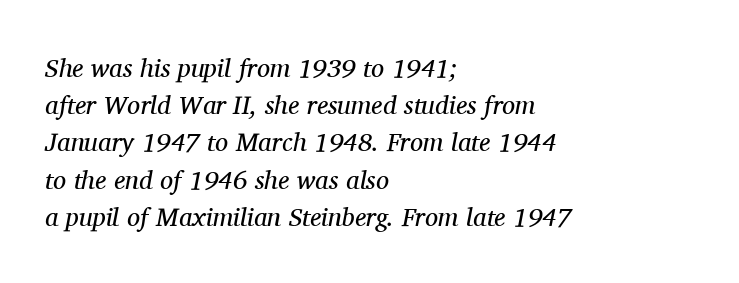
{"italic": "yes", "lean": "right", "slant_degrees": 11, "bold": "no", "underline": "no", "align": "left", "line_spacing": "normal", "line_spacing_ratio": 1.43, "letter_spacing": "normal", "letter_spacing_em": 0.0, "glyph_px": 26}
